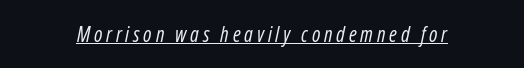
Check the space under the baseline: a stroke is drawn there. In terms of posture, this sample is oblique. Caption: face not bold, strokes unweighted.
